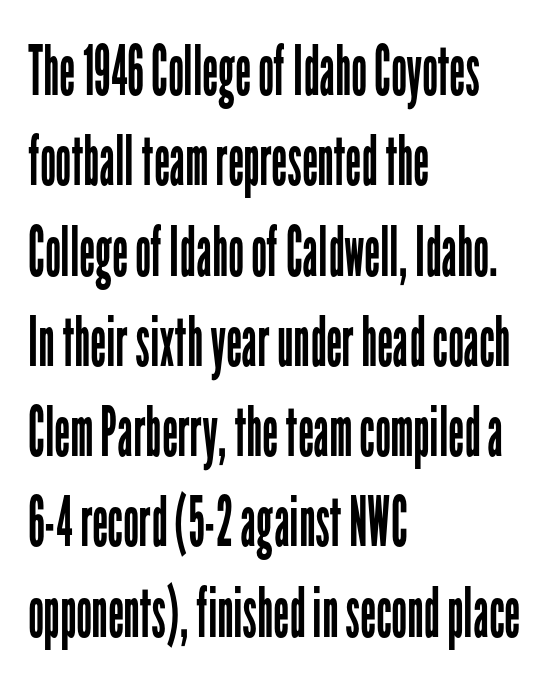
{"serif": "no", "italic": "no", "bold": "no", "weight": "regular", "width": "condensed", "stroke_contrast": "low", "x_height": "medium", "monospaced": "no", "underline": "no", "align": "left", "line_spacing": "normal", "line_spacing_ratio": 1.29, "letter_spacing": "normal", "letter_spacing_em": 0.0, "glyph_px": 70}
